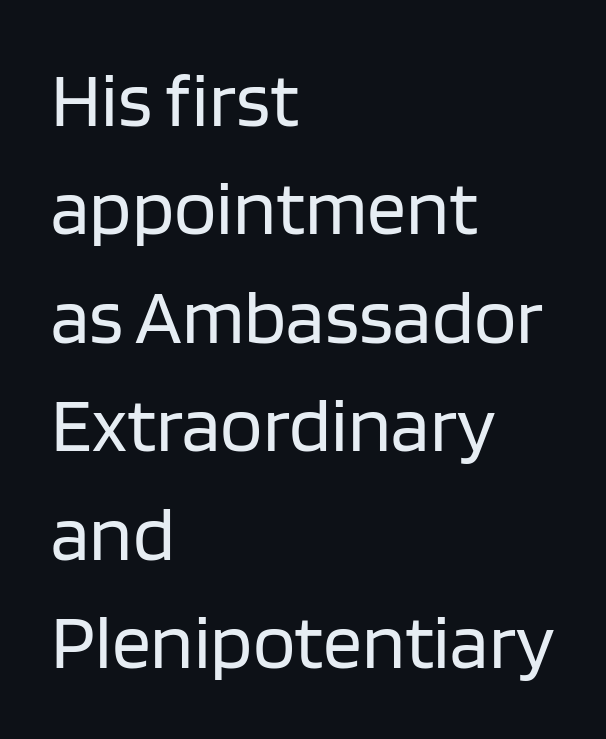
This sample has the flowing, uneven cadence of proportional lettering. Posture: upright roman. One-word summary of the alignment: left. One glance says typical: line gaps are just what's usual. Any mark beneath the type? The region is blank.
